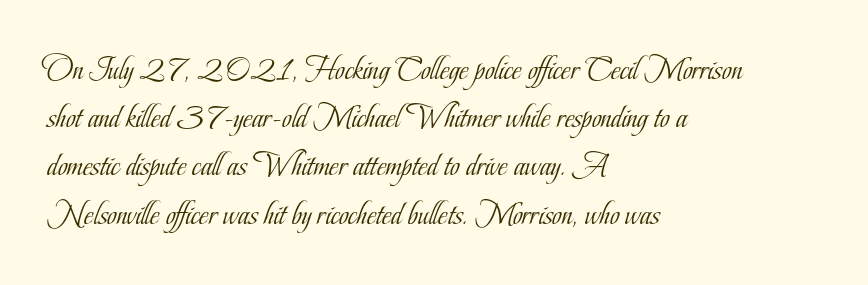
{"serif": "yes", "bold": "no", "weight": "light", "width": "condensed", "stroke_contrast": "low", "x_height": "small", "monospaced": "no", "underline": "no", "align": "left", "line_spacing": "normal", "line_spacing_ratio": 1.46, "letter_spacing": "normal", "letter_spacing_em": 0.0, "glyph_px": 33}
